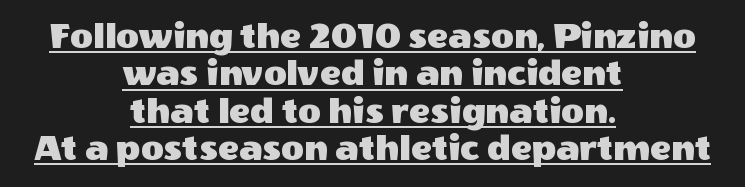
Q: Is the text italic (slanted)? A: No, it is upright.
Q: Is the typeface a serif or a sans-serif typeface? A: Sans-serif.
Q: Is the text underlined? A: Yes.
Q: How is the paragraph aligned? A: Centered.
Q: Is the spacing between letters normal or unusually wide? A: Normal.
Q: Is the spacing between lines tight, normal or loose? A: Tight.
Q: Width (condensed, normal, or wide)? A: Normal.
Q: x-height? A: Large.
Q: Monospaced? A: No.
